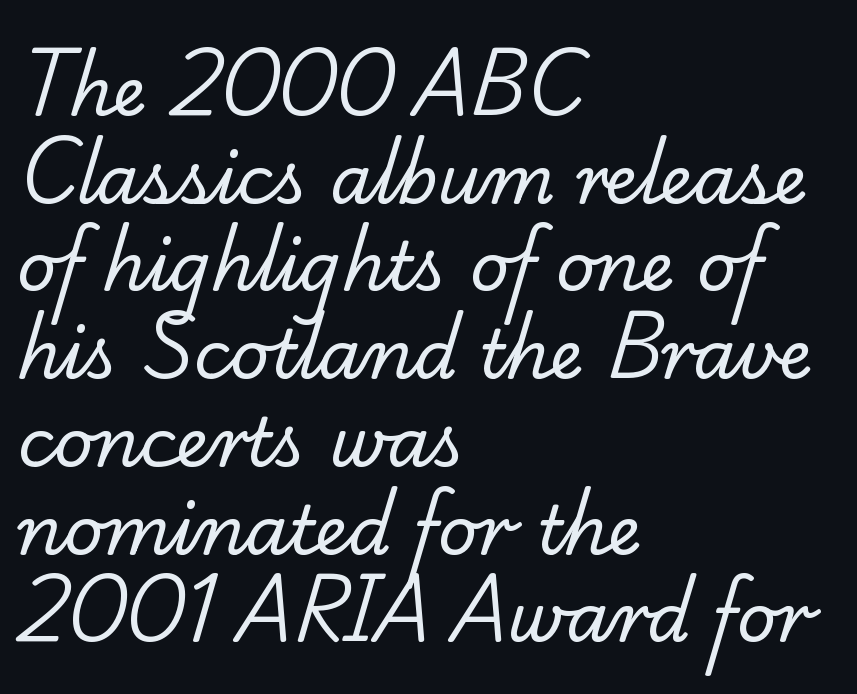
{"bold": "no", "weight": "regular", "width": "normal", "stroke_contrast": "low", "x_height": "small", "monospaced": "no", "underline": "no", "align": "left", "line_spacing": "normal", "line_spacing_ratio": 1.29, "letter_spacing": "normal", "letter_spacing_em": 0.0, "glyph_px": 68}
